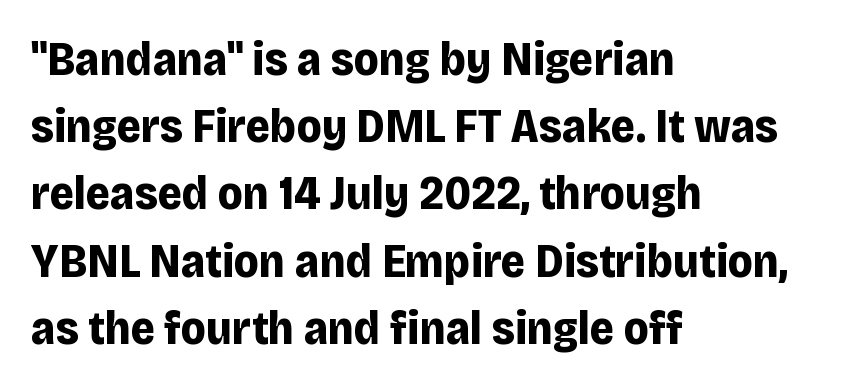
The image shows 47 px bold sans-serif type, upright; set left-aligned, normal line spacing (1.43x), normal letter spacing, not underlined; low stroke contrast and a large x-height.
